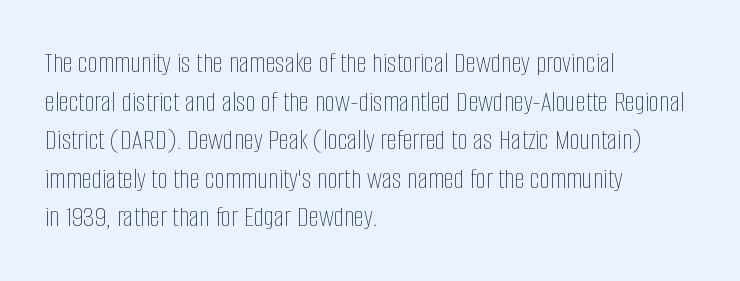
Q: Is the text bold? A: No.
Q: Is the text italic (slanted)? A: No, it is upright.
Q: Is the text underlined? A: No.
Q: How is the paragraph aligned? A: Left-aligned.
Q: Is the spacing between letters normal or unusually wide? A: Normal.
Q: Is the spacing between lines tight, normal or loose? A: Normal.
Q: Width (condensed, normal, or wide)? A: Condensed.
Q: Stroke contrast? A: Low.
Q: x-height? A: Large.
Q: Monospaced? A: No.
